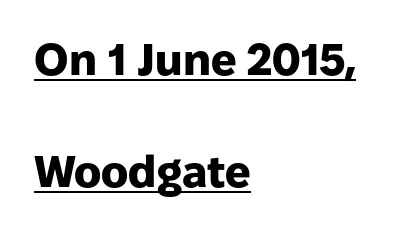
A student would call this left alignment; a typographer would say flush left, rag right. The lettering is marked with a stroke running underneath it. Look at the bottom of the vertical strokes: they stop flat, with no serifs. These lines keep a tight, regular rhythm from letter to letter.
